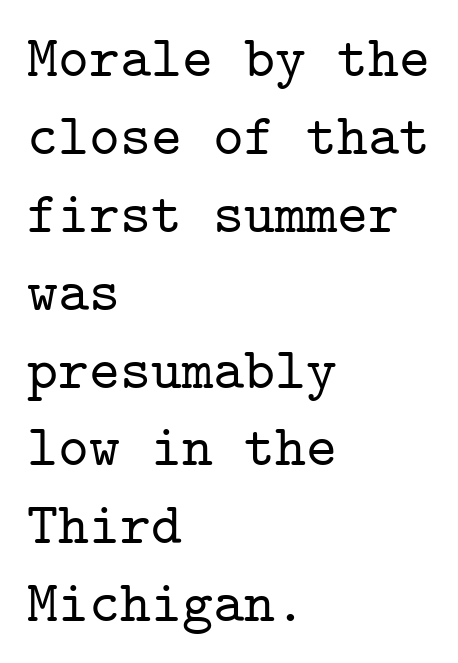
{"serif": "yes", "italic": "no", "width": "normal", "stroke_contrast": "low", "x_height": "medium", "monospaced": "yes", "underline": "no", "align": "left", "line_spacing": "normal", "line_spacing_ratio": 1.32, "letter_spacing": "normal", "letter_spacing_em": 0.0, "glyph_px": 59}
